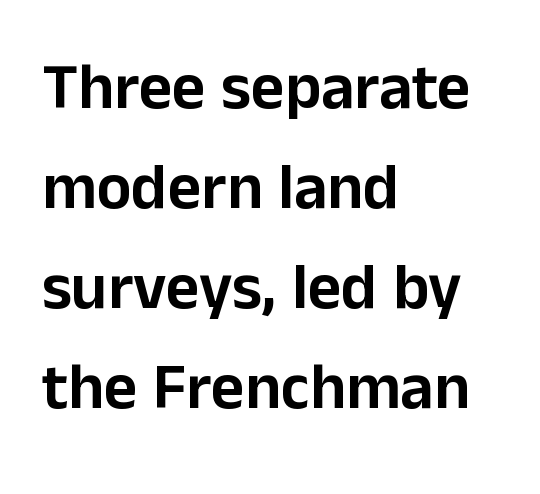
{"serif": "no", "italic": "no", "width": "normal", "stroke_contrast": "low", "x_height": "medium", "monospaced": "no", "underline": "no", "align": "left", "line_spacing": "normal", "line_spacing_ratio": 1.54, "letter_spacing": "normal", "letter_spacing_em": 0.0, "glyph_px": 65}
